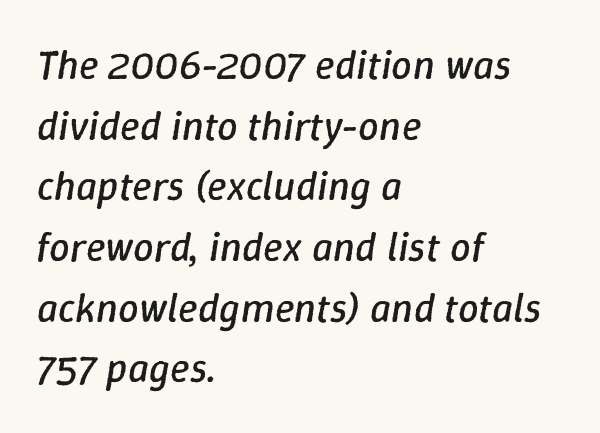
{"italic": "yes", "lean": "right", "slant_degrees": 9, "bold": "no", "weight": "regular", "width": "normal", "stroke_contrast": "low", "x_height": "medium", "monospaced": "no", "underline": "no", "align": "left", "line_spacing": "normal", "line_spacing_ratio": 1.48, "letter_spacing": "normal", "letter_spacing_em": 0.0, "glyph_px": 41}
